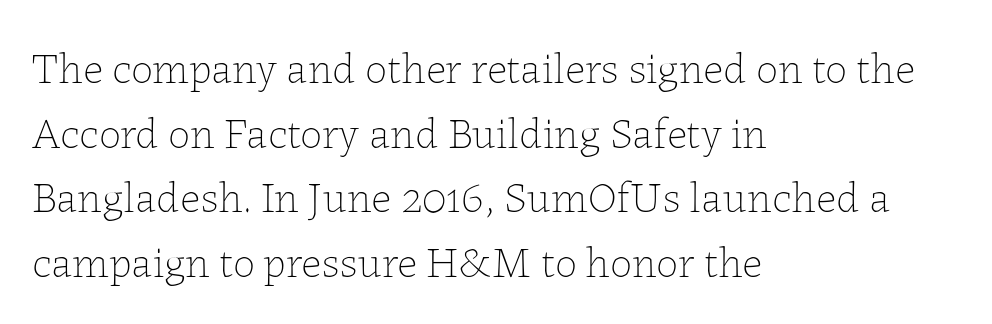
Q: Is the text bold? A: No.
Q: Is the text italic (slanted)? A: No, it is upright.
Q: Is the text underlined? A: No.
Q: How is the paragraph aligned? A: Left-aligned.
Q: Is the spacing between letters normal or unusually wide? A: Normal.
Q: Is the spacing between lines tight, normal or loose? A: Normal.
Q: Width (condensed, normal, or wide)? A: Normal.
Q: Stroke contrast? A: Low.
Q: x-height? A: Medium.
Q: Monospaced? A: No.
